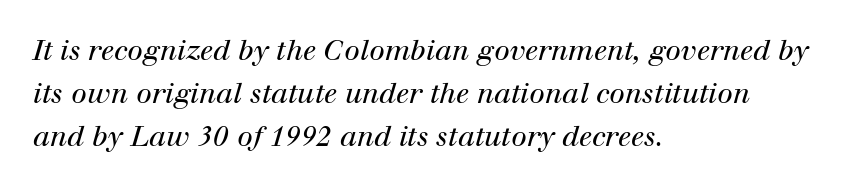
The image shows 28 px regular-weight serif type, italic (leaning right); set left-aligned, normal line spacing (1.53x), normal letter spacing, not underlined; high stroke contrast and a medium x-height.
